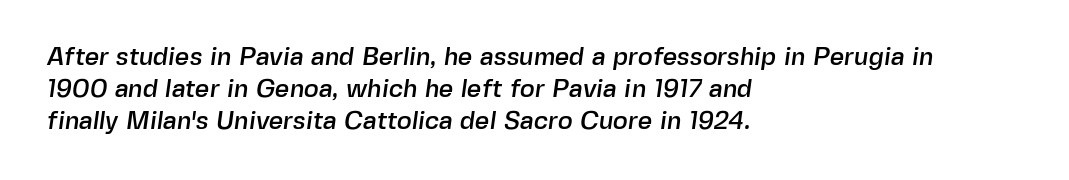
{"underline": "no", "align": "left", "line_spacing": "normal", "line_spacing_ratio": 1.28, "letter_spacing": "normal", "letter_spacing_em": 0.0, "glyph_px": 25}
